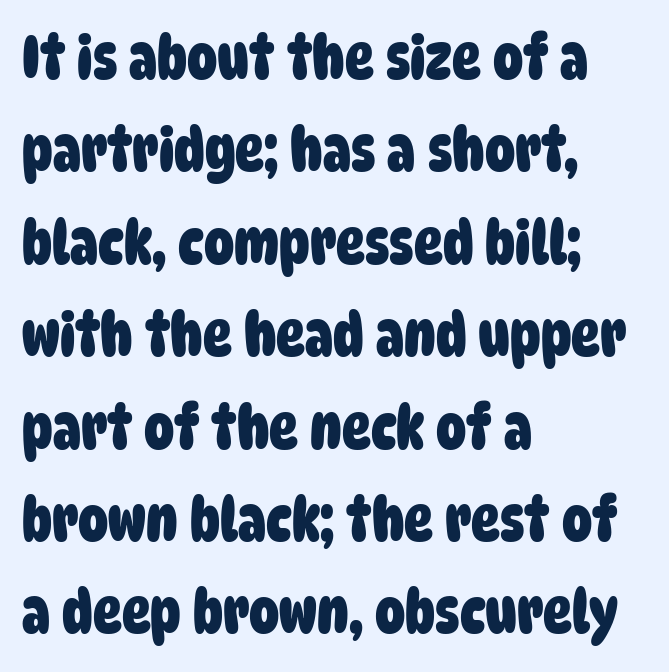
Q: Is the text bold? A: Yes.
Q: Is the typeface a serif or a sans-serif typeface? A: Sans-serif.
Q: Is the text underlined? A: No.
Q: How is the paragraph aligned? A: Left-aligned.
Q: Is the spacing between letters normal or unusually wide? A: Normal.
Q: Is the spacing between lines tight, normal or loose? A: Normal.
Q: Width (condensed, normal, or wide)? A: Condensed.
Q: Stroke contrast? A: Low.
Q: x-height? A: Large.
Q: Monospaced? A: No.
